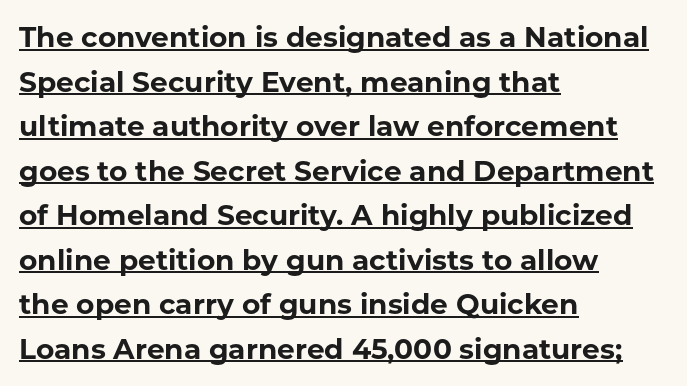
Nothing sits at the stroke ends, so this counts as sans-serif. Glance below the letters and you will spot a drawn line. Typographic density is high because the face is bold. Every character sits straight up, as roman type does. Glyph-to-glyph distance matches everyday printed text. Visually the block forms a straight wall on the left and a jagged coastline on the right.
